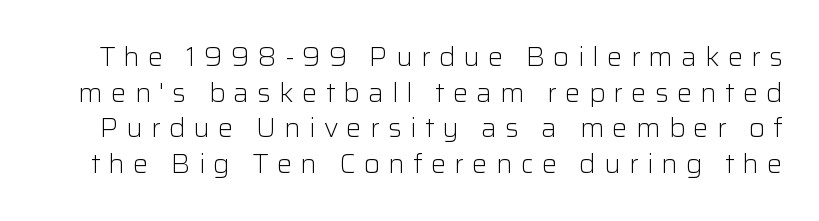
The image shows 26 px text type, upright; set normal line spacing (1.37x), unusually wide letter spacing (+0.31 em), not underlined.
